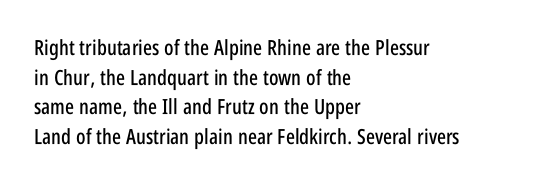
Caption: standard tracking, unaltered. Only glyphs here, with clear space below each row. The line-height multiplier appears to be the usual default. The typography opts for an upright posture over an oblique one. A student would call this left alignment; a typographer would say flush left, rag right.
